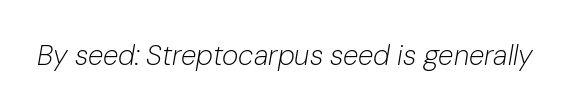
This sample has the flowing, uneven cadence of proportional lettering. The typography opts for an oblique posture over an upright one. Bare-footed words on every line. The strokes are not fattened; the text isn't bold.
